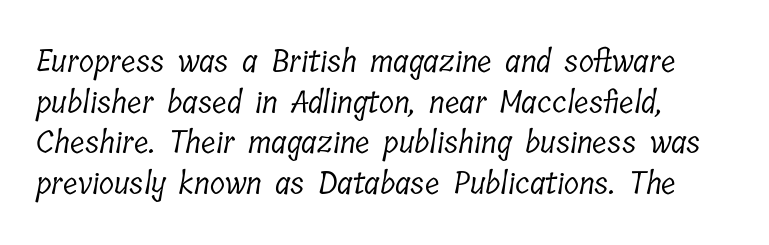
{"serif": "yes", "bold": "no", "weight": "light", "width": "condensed", "stroke_contrast": "low", "x_height": "medium", "monospaced": "no", "underline": "no", "align": "left", "line_spacing": "normal", "line_spacing_ratio": 1.31, "letter_spacing": "normal", "letter_spacing_em": 0.0, "glyph_px": 31}
